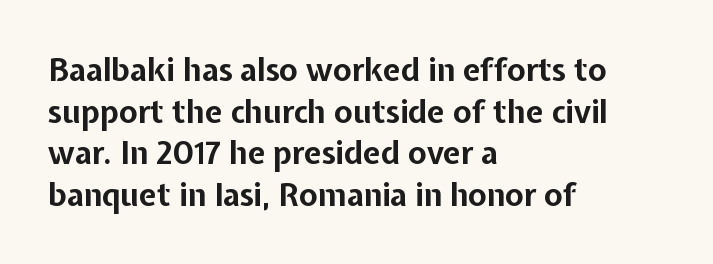
The passage shown is typed in a proportional face where columns would drift. No italicization has been applied; the sample stays upright. The passage shown is typeset with a sans-serif family. Underlining? Definitely not there. Heavy, bold letterforms. Left-aligned paragraph, ragged on the right.
